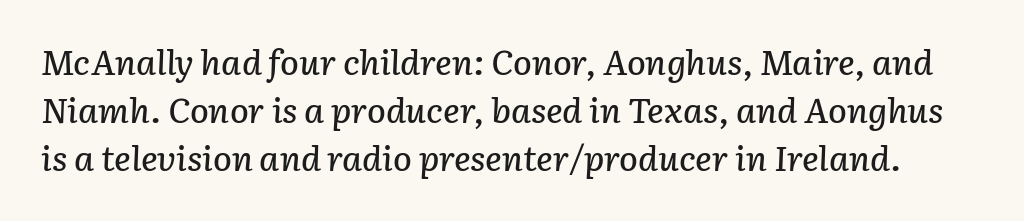
The designer left line spacing at the default. Rule under the text: the space is simply empty. Does extra space separate the letters? No, they use regular spacing. In terms of posture, this sample is oblique.
